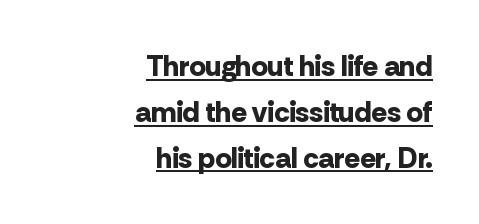
The image shows 29 px bold sans-serif type, upright; set right-aligned, normal line spacing (1.58x), normal letter spacing, underlined; low stroke contrast and a medium x-height.
